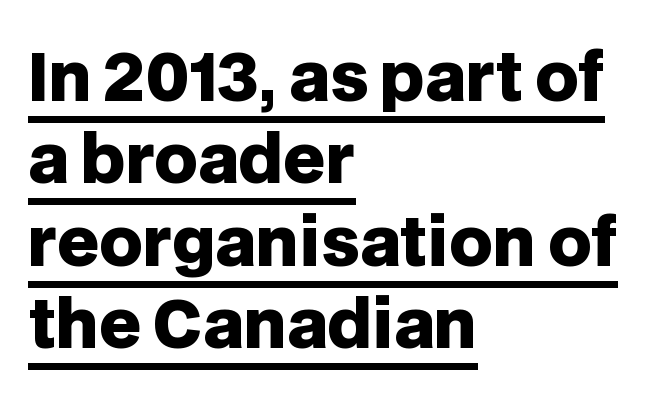
The type sits square on the baseline with zero lean. Line beginnings align vertically; line endings do not. The characters display no serif detailing; their extremities are plain. Proportional: the letters do not fall into vertical columns. The passage shown is underscored from start to finish. The block of text has a typical density, with ordinary space between rows.
